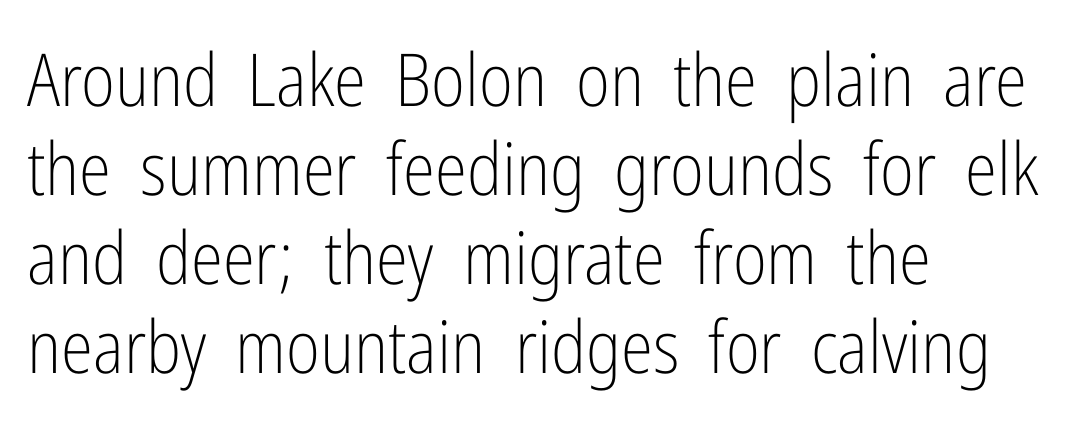
Q: Is the text bold? A: No.
Q: Is the text italic (slanted)? A: No, it is upright.
Q: Is the typeface a serif or a sans-serif typeface? A: Sans-serif.
Q: Is the text underlined? A: No.
Q: How is the paragraph aligned? A: Left-aligned.
Q: Is the spacing between letters normal or unusually wide? A: Normal.
Q: Width (condensed, normal, or wide)? A: Condensed.
Q: Stroke contrast? A: Low.
Q: x-height? A: Medium.
Q: Monospaced? A: No.
